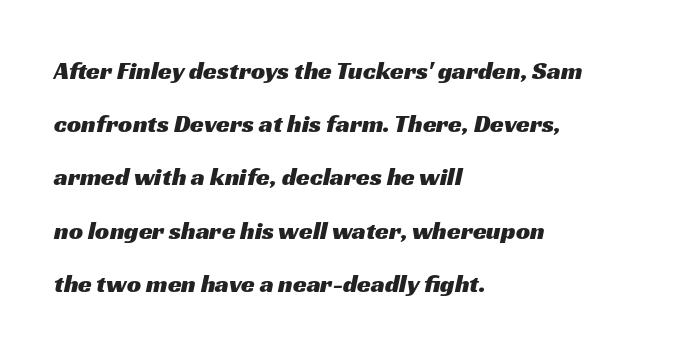
{"underline": "no", "align": "left", "line_spacing": "loose", "line_spacing_ratio": 2.13, "letter_spacing": "normal", "letter_spacing_em": 0.0, "glyph_px": 25}
